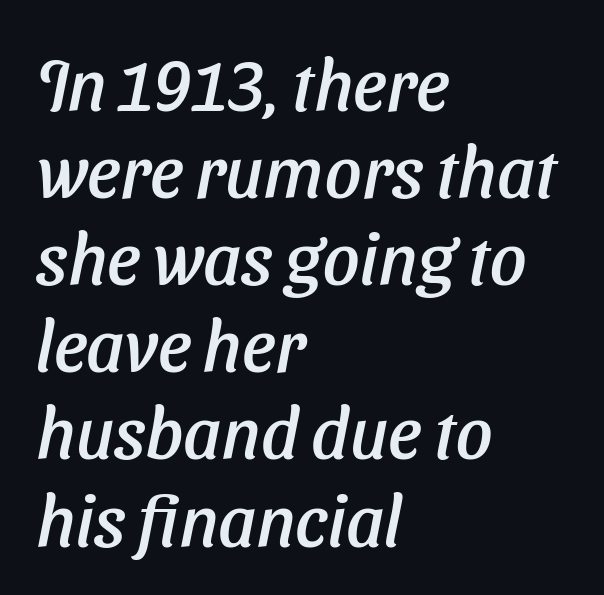
Q: Is the typeface a serif or a sans-serif typeface? A: Serif.
Q: Is the text underlined? A: No.
Q: How is the paragraph aligned? A: Left-aligned.
Q: Is the spacing between letters normal or unusually wide? A: Normal.
Q: Width (condensed, normal, or wide)? A: Normal.
Q: Stroke contrast? A: Low.
Q: x-height? A: Medium.
Q: Monospaced? A: No.
